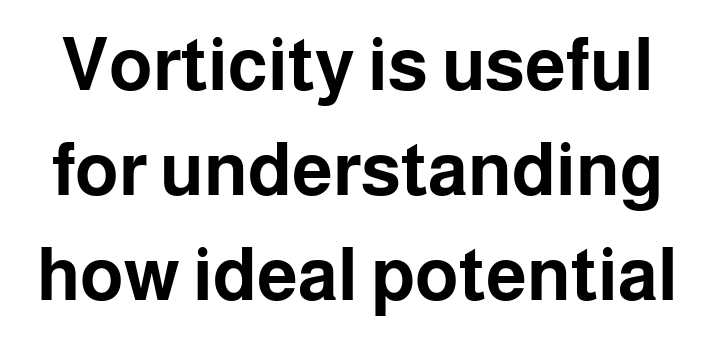
{"serif": "no", "italic": "no", "bold": "yes", "weight": "bold", "width": "normal", "stroke_contrast": "low", "x_height": "medium", "monospaced": "no", "underline": "no", "line_spacing": "normal", "line_spacing_ratio": 1.44, "letter_spacing": "normal", "letter_spacing_em": 0.0, "glyph_px": 73}
